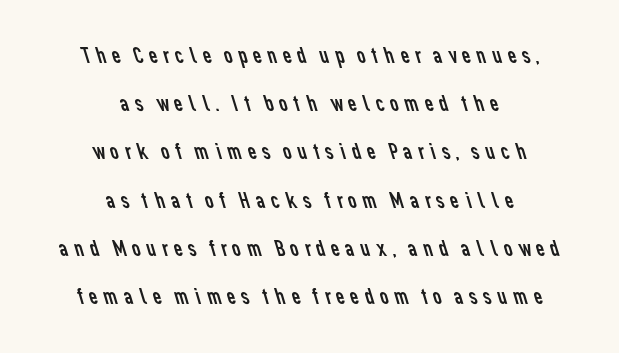
The image shows 24 px text type; set centered, loose line spacing (2.01x), not underlined.
